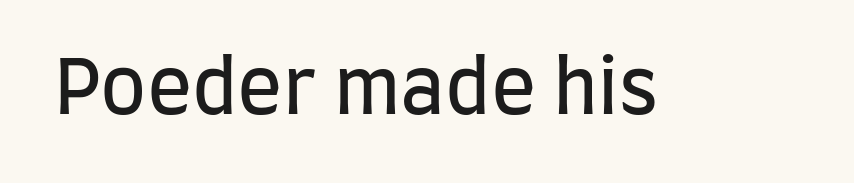
Summary of weight: not heavy and not bold. There is no visible air inserted between adjacent glyphs. I'd call this a sans setting — the letters go barefoot. These lines are rendered in a variable-pitch font. Bare-footed words on every line.
